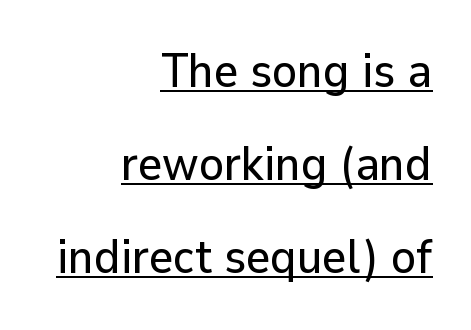
The image shows 47 px sans-serif type, upright; set right-aligned, loose line spacing (1.98x), normal letter spacing, underlined; low stroke contrast and a medium x-height.
